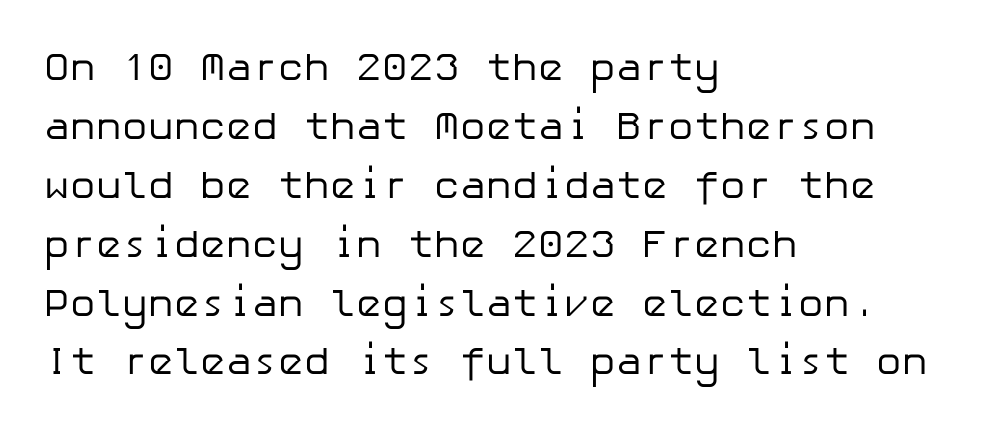
{"serif": "no", "italic": "no", "bold": "no", "weight": "regular", "width": "normal", "stroke_contrast": "low", "x_height": "medium", "underline": "no", "align": "left", "line_spacing": "normal", "line_spacing_ratio": 1.51, "letter_spacing": "normal", "letter_spacing_em": 0.0, "glyph_px": 39}
